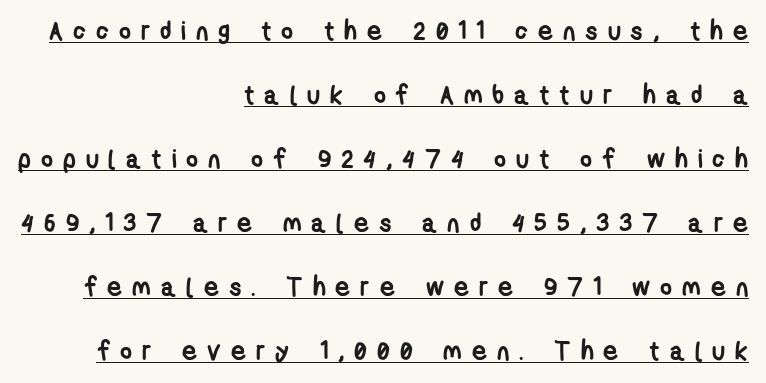
Q: Is the text bold? A: Yes.
Q: Is the text underlined? A: Yes.
Q: How is the paragraph aligned? A: Right-aligned.
Q: Is the spacing between letters normal or unusually wide? A: Unusually wide.
Q: Is the spacing between lines tight, normal or loose? A: Loose.
